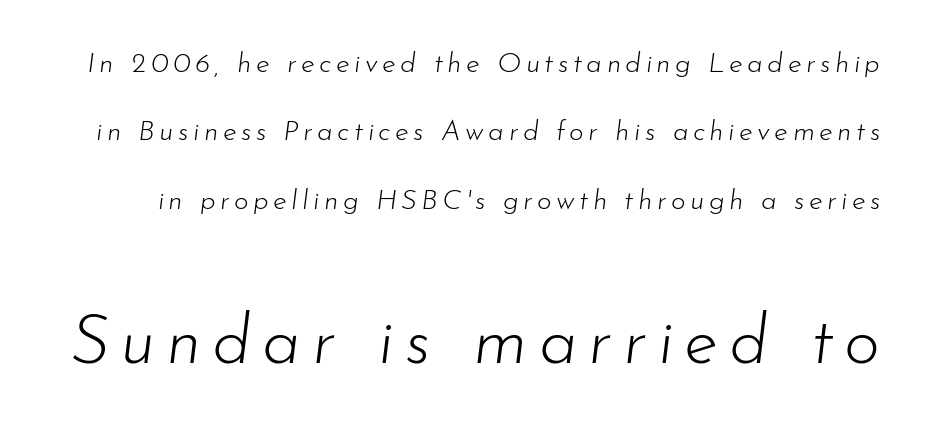
Ink coverage per letter is moderate at most. There's an unmistakable incline to the writing here. Each row of text sits above clean, open space. One glance says open: line gaps are wider than usual. Visually, the bottom section dominates because its glyphs are scaled up. Think of a printed novel: that variable character pitch is what you see here.
